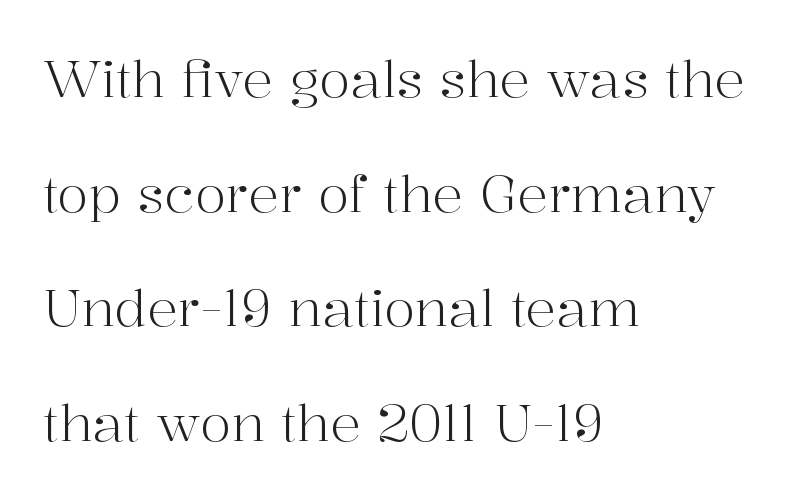
{"serif": "yes", "italic": "no", "bold": "no", "weight": "light", "width": "normal", "stroke_contrast": "high", "x_height": "medium", "monospaced": "no", "underline": "no", "align": "left", "line_spacing": "loose", "line_spacing_ratio": 2.25, "letter_spacing": "normal", "letter_spacing_em": 0.0, "glyph_px": 51}
